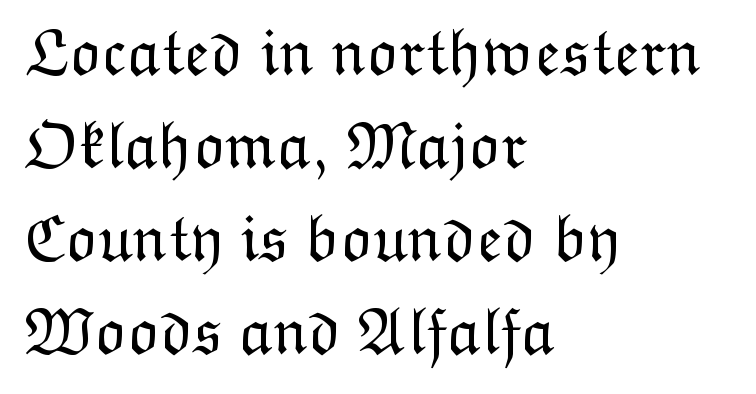
The image shows 67 px light type, upright; set left-aligned, normal line spacing (1.39x), normal letter spacing, not underlined; low stroke contrast and a medium x-height.
